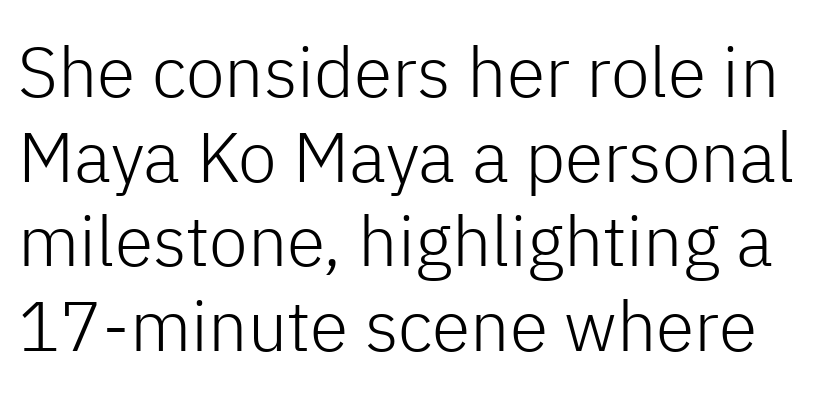
{"serif": "no", "italic": "no", "bold": "no", "weight": "light", "width": "normal", "stroke_contrast": "low", "x_height": "medium", "monospaced": "no", "underline": "no", "line_spacing_ratio": 1.21, "letter_spacing": "normal", "letter_spacing_em": 0.0, "glyph_px": 70}
